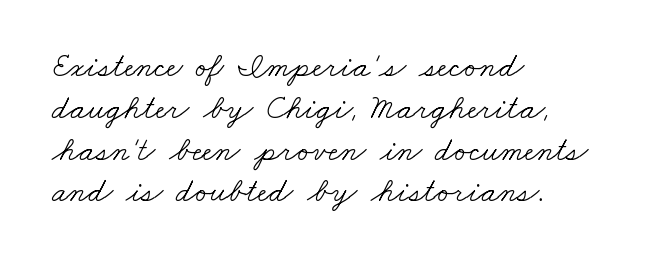
Q: Is the text bold? A: No.
Q: Is the typeface a serif or a sans-serif typeface? A: Serif.
Q: Is the text underlined? A: No.
Q: How is the paragraph aligned? A: Left-aligned.
Q: Is the spacing between letters normal or unusually wide? A: Normal.
Q: Width (condensed, normal, or wide)? A: Wide.
Q: Stroke contrast? A: Low.
Q: x-height? A: Small.
Q: Monospaced? A: No.
